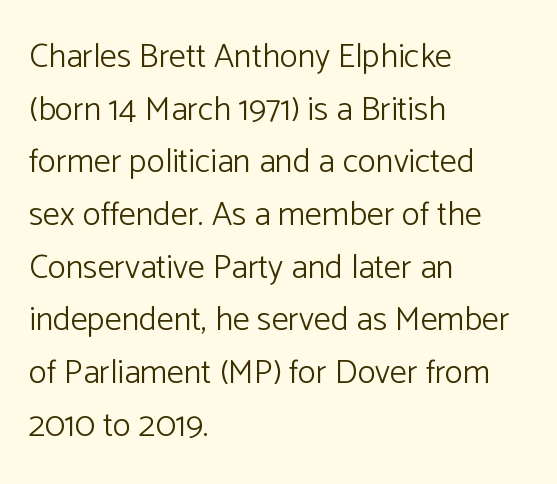
Posture: vertical. Vertical spacing — default. Unbolded letterforms with no extra heft. The paragraph has a hard left edge and a soft right edge. Is this a sans? Yes — the strokes have no serifs. Descenders are the only things crossing below the line.
